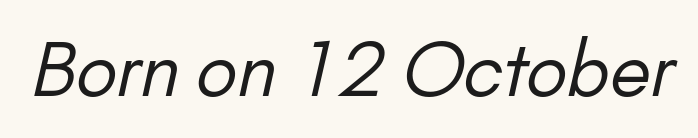
{"serif": "no", "bold": "no", "weight": "regular", "width": "normal", "stroke_contrast": "low", "x_height": "small", "monospaced": "no", "underline": "no", "letter_spacing": "normal", "letter_spacing_em": 0.0, "glyph_px": 74}
